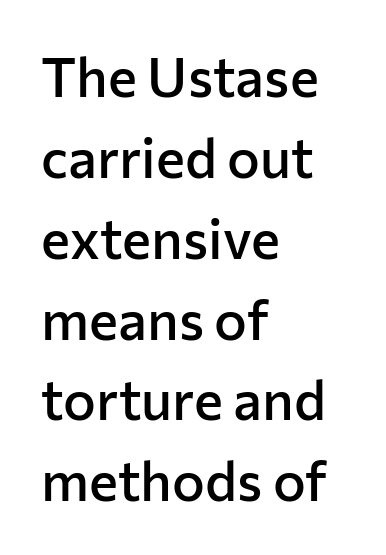
Q: Is the text bold? A: Semi-bold.
Q: Is the text italic (slanted)? A: No, it is upright.
Q: Is the typeface a serif or a sans-serif typeface? A: Sans-serif.
Q: Is the text underlined? A: No.
Q: How is the paragraph aligned? A: Left-aligned.
Q: Is the spacing between letters normal or unusually wide? A: Normal.
Q: Is the spacing between lines tight, normal or loose? A: Normal.
Q: Width (condensed, normal, or wide)? A: Normal.
Q: Stroke contrast? A: Low.
Q: x-height? A: Medium.
Q: Monospaced? A: No.
